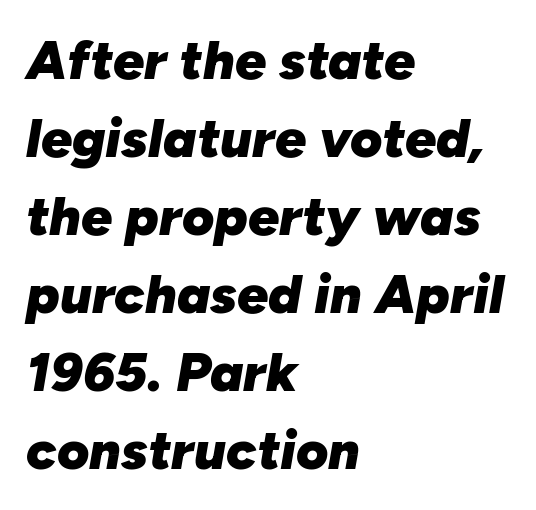
Q: Is the text bold? A: Yes.
Q: Is the text italic (slanted)? A: Yes, it leans right by about 10 degrees.
Q: Is the text underlined? A: No.
Q: How is the paragraph aligned? A: Left-aligned.
Q: Is the spacing between letters normal or unusually wide? A: Normal.
Q: Is the spacing between lines tight, normal or loose? A: Normal.
Q: Width (condensed, normal, or wide)? A: Normal.
Q: Stroke contrast? A: Low.
Q: x-height? A: Medium.
Q: Monospaced? A: No.
